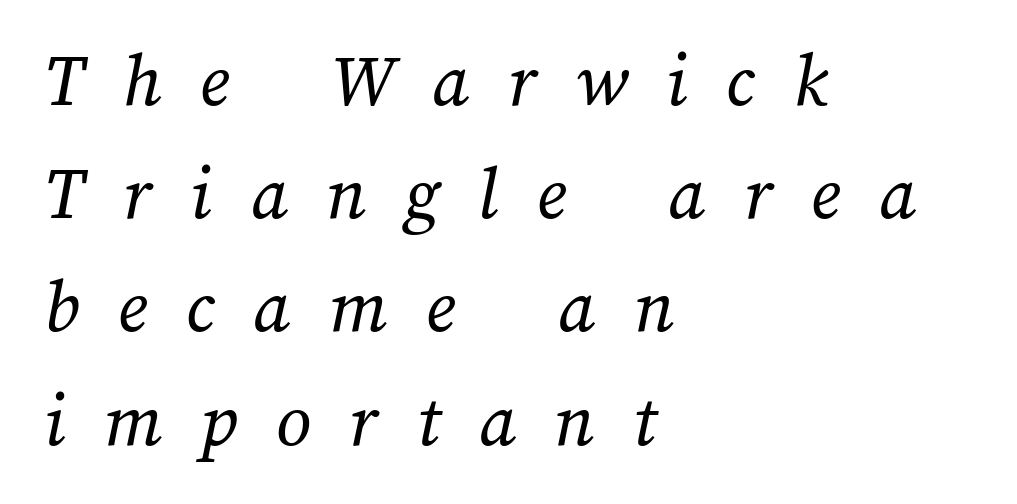
Q: Is the text bold? A: No.
Q: Is the text underlined? A: No.
Q: How is the paragraph aligned? A: Left-aligned.
Q: Is the spacing between letters normal or unusually wide? A: Unusually wide.
Q: Is the spacing between lines tight, normal or loose? A: Normal.
Q: Width (condensed, normal, or wide)? A: Normal.
Q: Stroke contrast? A: Medium.
Q: x-height? A: Medium.
Q: Monospaced? A: No.
